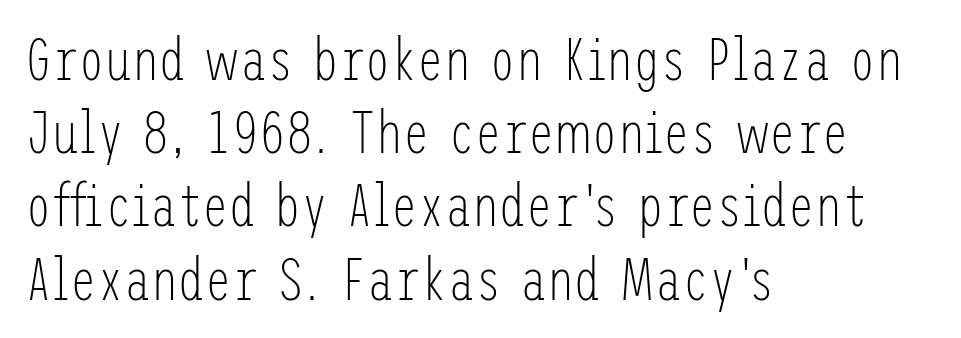
You can tell from the bare stems that sans-serif type was used. The strokes are not fattened; the text isn't bold. Quick note: underline off. The lines in this sample share a left origin and differ only in where they stop.
